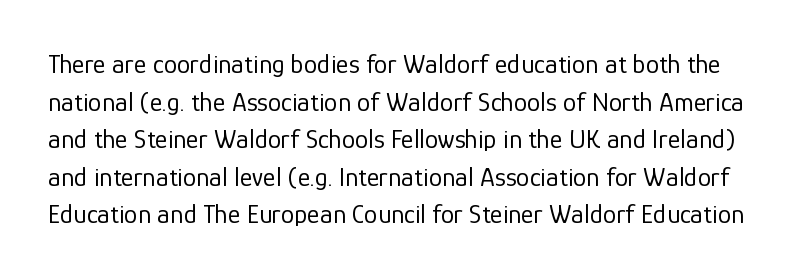
The image shows 27 px text type, upright; set normal line spacing (1.39x), normal letter spacing, not underlined.
